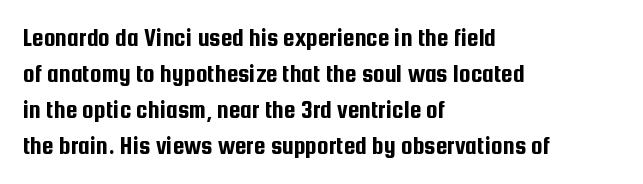
Q: Is the text italic (slanted)? A: No, it is upright.
Q: Is the text underlined? A: No.
Q: How is the paragraph aligned? A: Left-aligned.
Q: Is the spacing between letters normal or unusually wide? A: Normal.
Q: Is the spacing between lines tight, normal or loose? A: Normal.
